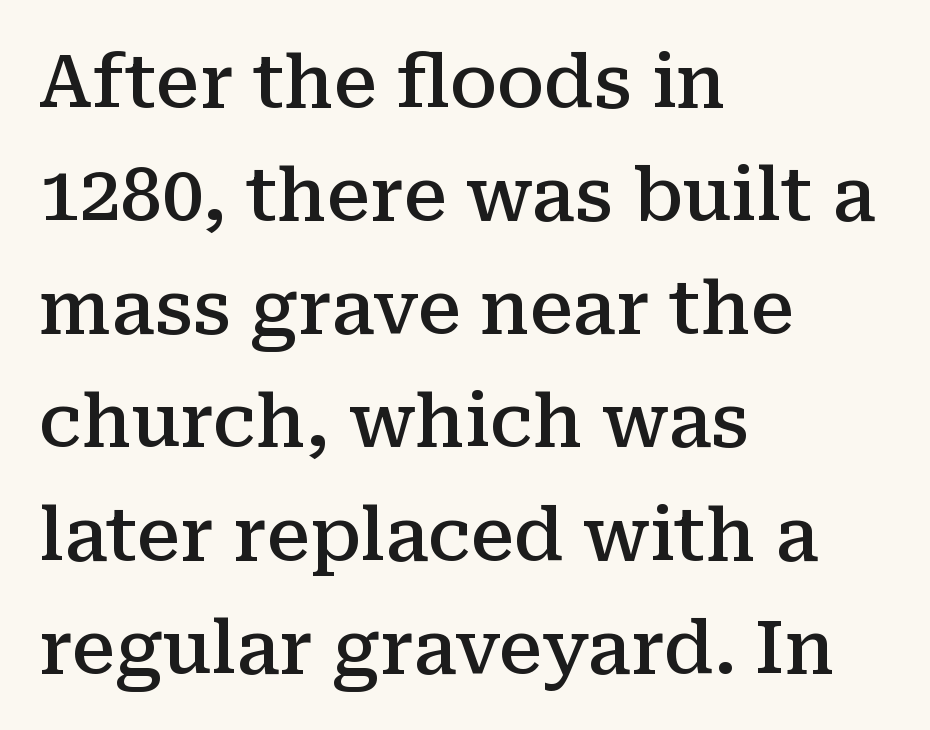
{"serif": "yes", "italic": "no", "bold": "semi", "weight": "semibold", "width": "normal", "stroke_contrast": "medium", "x_height": "medium", "monospaced": "no", "underline": "no", "align": "left", "line_spacing": "normal", "line_spacing_ratio": 1.55, "letter_spacing": "normal", "letter_spacing_em": 0.0, "glyph_px": 73}
